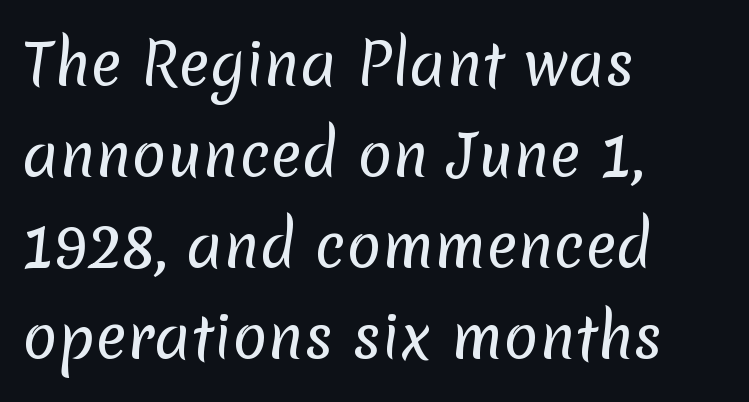
The face used here is a sans, in the tradition of grotesques and geometrics. Left-aligned paragraph, ragged on the right. The passage shown is typed in a proportional face where columns would drift. Descenders hang freely into open space. Each new line begins a customary step beneath the previous one. Words appear dense and cohesive because spacing is normal.
